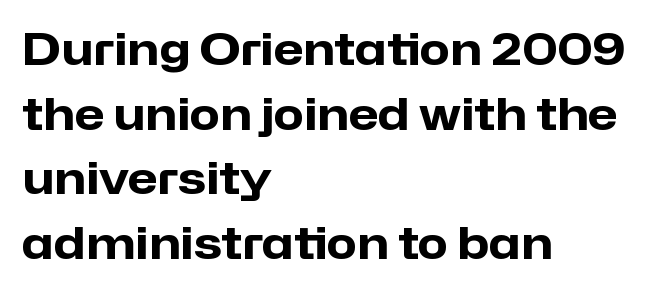
The image shows 44 px heavy sans-serif type, upright; set left-aligned, normal line spacing (1.47x), normal letter spacing, not underlined; low stroke contrast and a medium x-height.
